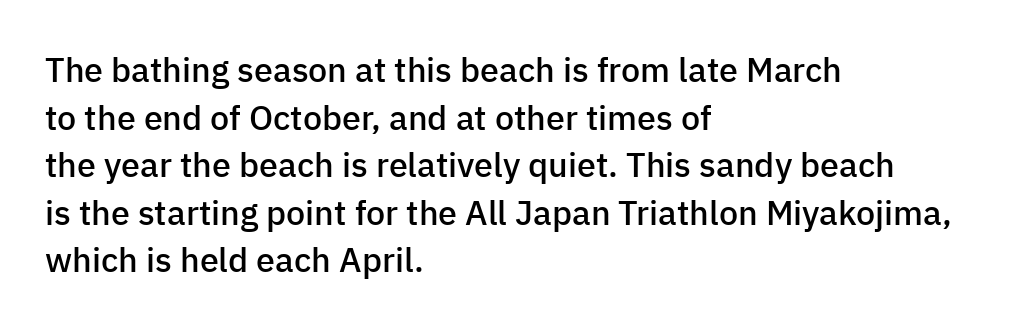
Q: Is the text bold? A: Semi-bold.
Q: Is the text italic (slanted)? A: No, it is upright.
Q: Is the typeface a serif or a sans-serif typeface? A: Sans-serif.
Q: Is the text underlined? A: No.
Q: How is the paragraph aligned? A: Left-aligned.
Q: Is the spacing between letters normal or unusually wide? A: Normal.
Q: Is the spacing between lines tight, normal or loose? A: Normal.
Q: Width (condensed, normal, or wide)? A: Normal.
Q: Stroke contrast? A: Low.
Q: x-height? A: Medium.
Q: Monospaced? A: No.
